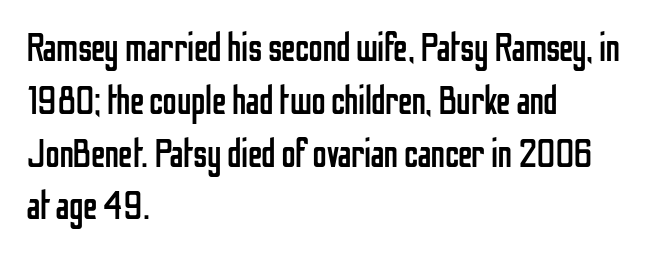
{"serif": "no", "italic": "no", "bold": "no", "weight": "regular", "width": "condensed", "stroke_contrast": "low", "x_height": "medium", "monospaced": "no", "underline": "no", "align": "left", "line_spacing": "normal", "line_spacing_ratio": 1.32, "letter_spacing": "normal", "letter_spacing_em": 0.0, "glyph_px": 40}
